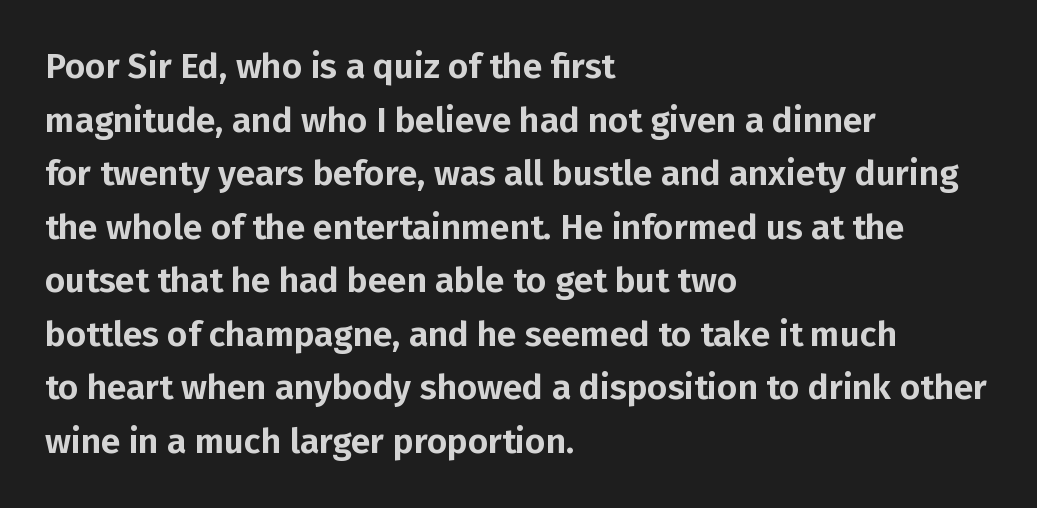
{"serif": "no", "italic": "no", "width": "normal", "stroke_contrast": "low", "x_height": "medium", "monospaced": "no", "underline": "no", "align": "left", "line_spacing": "normal", "line_spacing_ratio": 1.53, "letter_spacing": "normal", "letter_spacing_em": 0.0, "glyph_px": 35}
